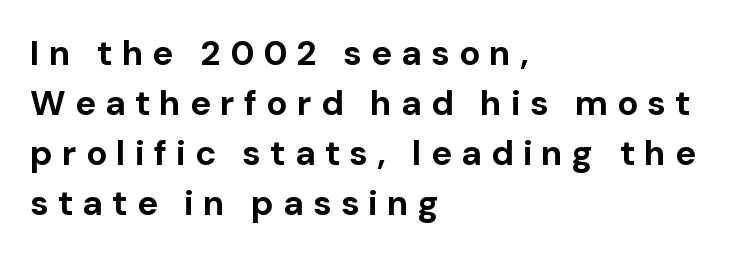
{"serif": "no", "italic": "no", "bold": "yes", "weight": "bold", "width": "normal", "stroke_contrast": "low", "x_height": "medium", "monospaced": "no", "underline": "no", "align": "left", "line_spacing": "normal", "line_spacing_ratio": 1.43, "letter_spacing": "wide", "letter_spacing_em": 0.26, "glyph_px": 35}
